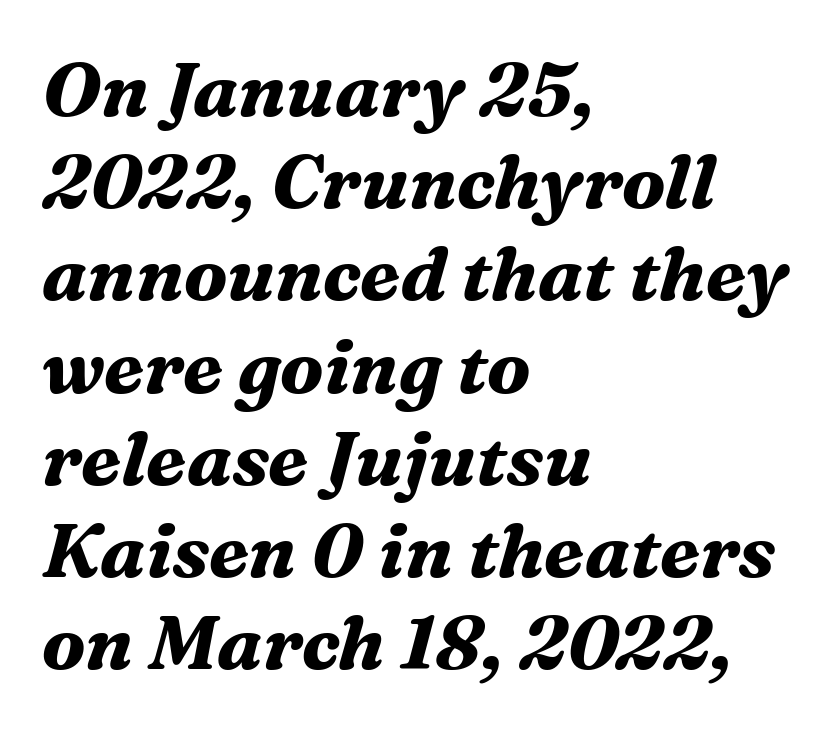
The image shows 75 px bold serif type, italic (leaning right); set left-aligned, line spacing 1.23x, normal letter spacing, not underlined; medium stroke contrast and a medium x-height.
